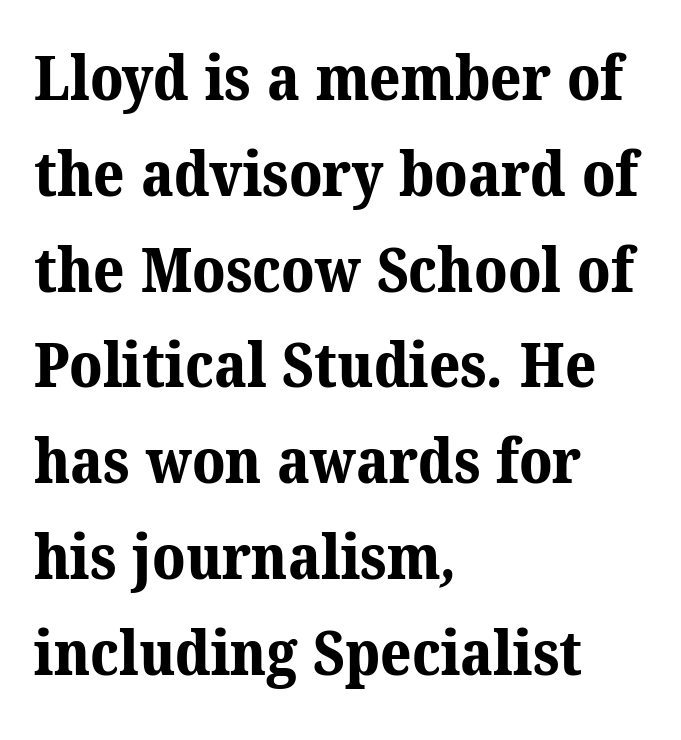
Looks like regular typesetting: each glyph gets only the width it needs. The line texture is even and compact thanks to regular tracking. One glance says typical: line gaps are just what's usual. Caption: multi-line text, flush left, ragged right.
